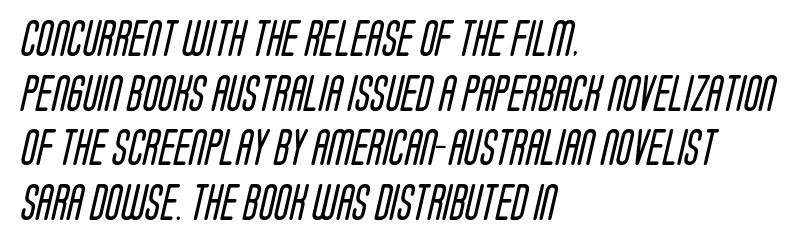
Q: Is the text bold? A: No.
Q: Is the typeface a serif or a sans-serif typeface? A: Sans-serif.
Q: Is the text underlined? A: No.
Q: How is the paragraph aligned? A: Left-aligned.
Q: Is the spacing between letters normal or unusually wide? A: Normal.
Q: Is the spacing between lines tight, normal or loose? A: Normal.
Q: Width (condensed, normal, or wide)? A: Condensed.
Q: Stroke contrast? A: Low.
Q: x-height? A: Large.
Q: Monospaced? A: No.
